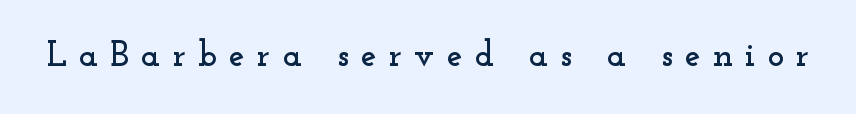
{"serif": "yes", "italic": "no", "width": "wide", "stroke_contrast": "low", "x_height": "small", "monospaced": "no", "underline": "no", "letter_spacing": "wide", "letter_spacing_em": 0.35, "glyph_px": 35}
